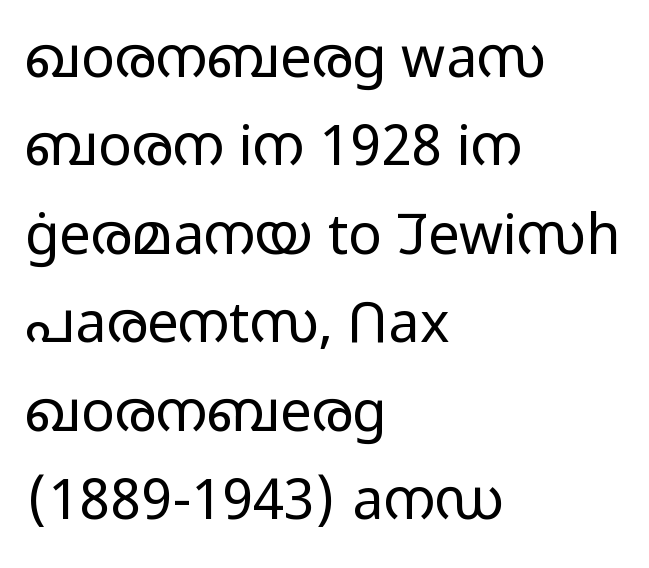
Q: Is the text bold? A: No.
Q: Is the text italic (slanted)? A: No, it is upright.
Q: Is the typeface a serif or a sans-serif typeface? A: Sans-serif.
Q: Is the text underlined? A: No.
Q: How is the paragraph aligned? A: Left-aligned.
Q: Is the spacing between letters normal or unusually wide? A: Normal.
Q: Is the spacing between lines tight, normal or loose? A: Normal.
Q: Width (condensed, normal, or wide)? A: Wide.
Q: Stroke contrast? A: Low.
Q: x-height? A: Medium.
Q: Monospaced? A: No.
